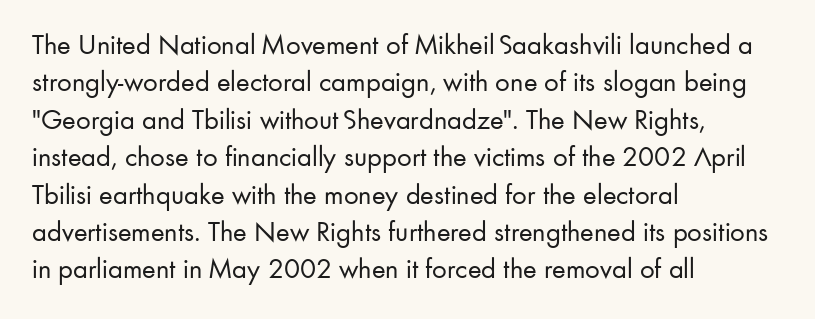
The rendering anchors every line to the left-hand side. Examine the stroke ends and you'll find no serifs. Weight: in the light-to-regular range. One glance says typical: line gaps are just what's usual. A typesetter would call this zero additional tracking. Type without underlining.
